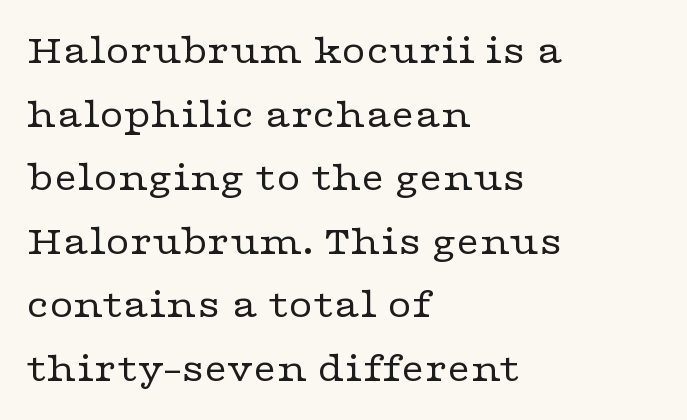
The image shows 41 px regular-weight, wide serif type, upright; set left-aligned, normal line spacing (1.55x), normal letter spacing, not underlined; low stroke contrast and a medium x-height.
